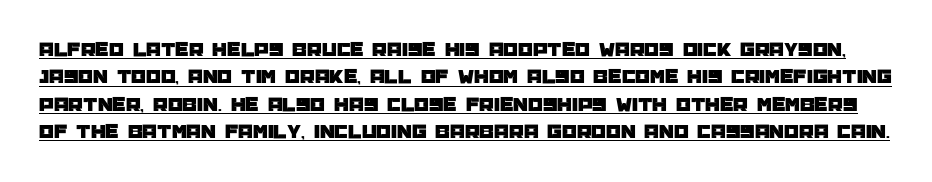
{"italic": "no", "underline": "yes", "line_spacing": "normal", "line_spacing_ratio": 1.3, "letter_spacing": "normal", "letter_spacing_em": 0.0, "glyph_px": 21}
